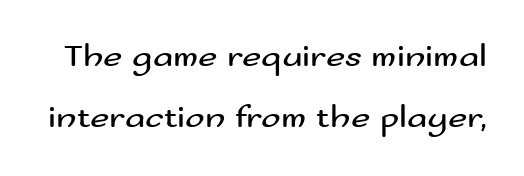
Q: Is the text bold? A: No.
Q: Is the text italic (slanted)? A: No, it is upright.
Q: Is the typeface a serif or a sans-serif typeface? A: Sans-serif.
Q: Is the text underlined? A: No.
Q: Is the spacing between letters normal or unusually wide? A: Normal.
Q: Width (condensed, normal, or wide)? A: Wide.
Q: Stroke contrast? A: Medium.
Q: x-height? A: Small.
Q: Monospaced? A: No.
